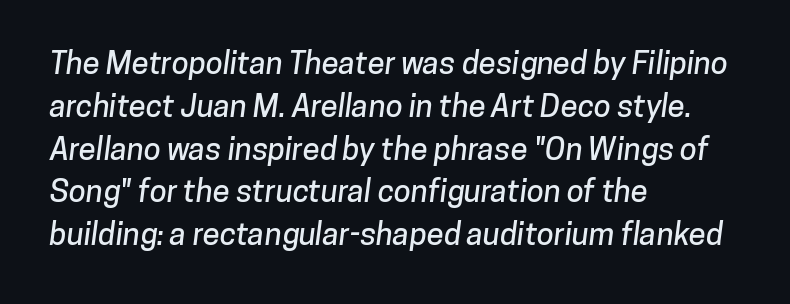
{"serif": "no", "width": "normal", "stroke_contrast": "low", "x_height": "medium", "monospaced": "no", "underline": "no", "align": "left", "line_spacing": "normal", "line_spacing_ratio": 1.38, "letter_spacing": "normal", "letter_spacing_em": 0.0, "glyph_px": 31}
